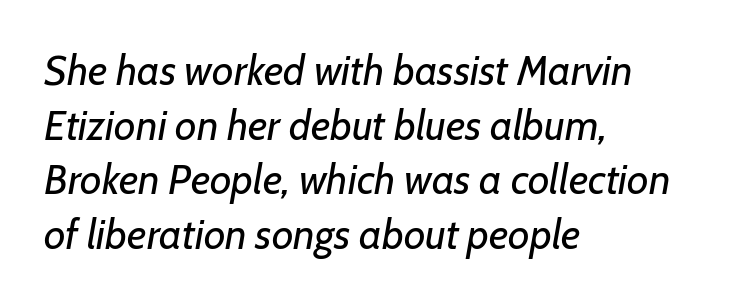
{"italic": "yes", "lean": "right", "slant_degrees": 7, "bold": "no", "weight": "regular", "width": "normal", "stroke_contrast": "low", "x_height": "medium", "monospaced": "no", "underline": "no", "align": "left", "line_spacing": "normal", "line_spacing_ratio": 1.3, "letter_spacing": "normal", "letter_spacing_em": 0.0, "glyph_px": 42}
